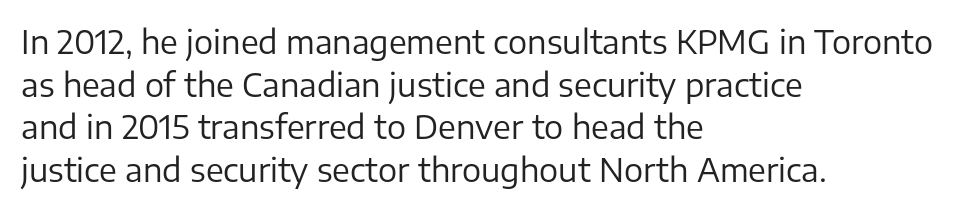
The image shows 32 px regular-weight sans-serif type, upright; set left-aligned, normal line spacing (1.33x), normal letter spacing, not underlined; low stroke contrast and a medium x-height.
